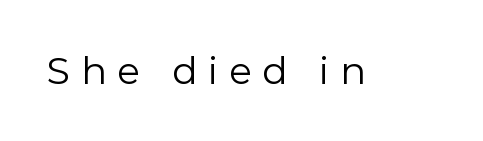
Q: Is the text bold? A: No.
Q: Is the text italic (slanted)? A: No, it is upright.
Q: Is the typeface a serif or a sans-serif typeface? A: Sans-serif.
Q: Is the text underlined? A: No.
Q: Is the spacing between letters normal or unusually wide? A: Unusually wide.
Q: Width (condensed, normal, or wide)? A: Normal.
Q: x-height? A: Medium.
Q: Monospaced? A: No.
